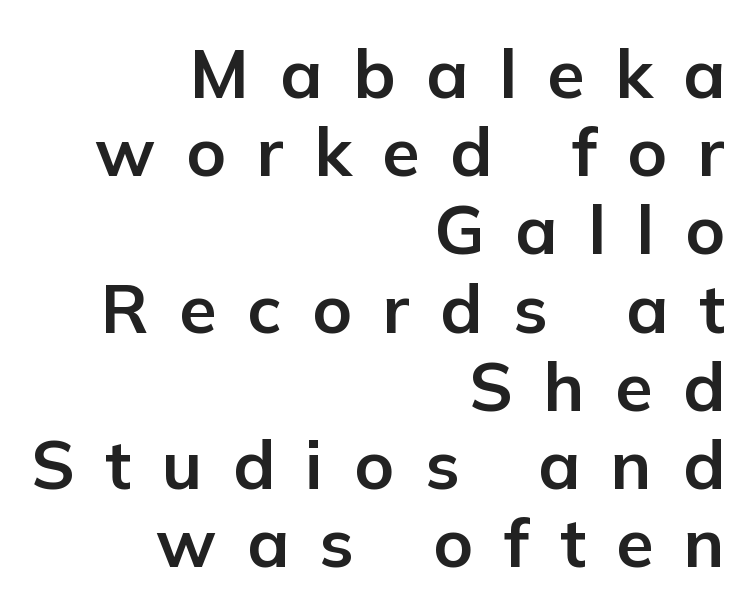
The image shows 68 px bold sans-serif type, upright; set right-aligned, tight line spacing (1.15x), unusually wide letter spacing (+0.45 em), not underlined; low stroke contrast and a medium x-height.
